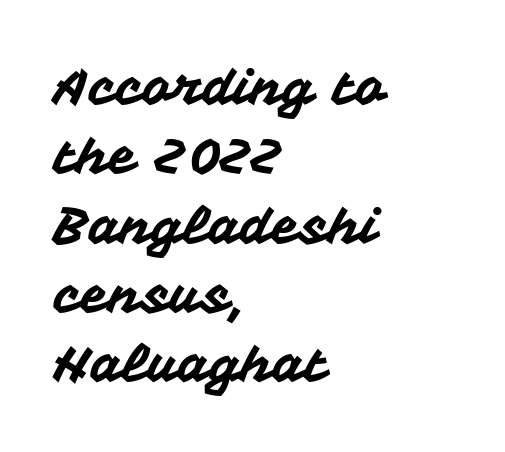
Alignment: flush left. What kind of face is this? One without serifs — a sans. Any mark beneath the type? The region is blank.
